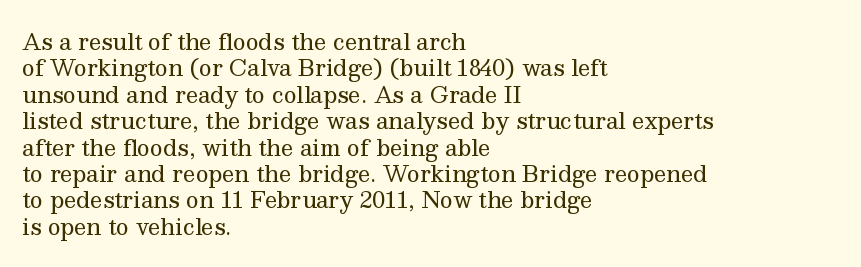
The image shows 22 px text type, upright; set left-aligned, line spacing 1.2x, normal letter spacing, not underlined.
